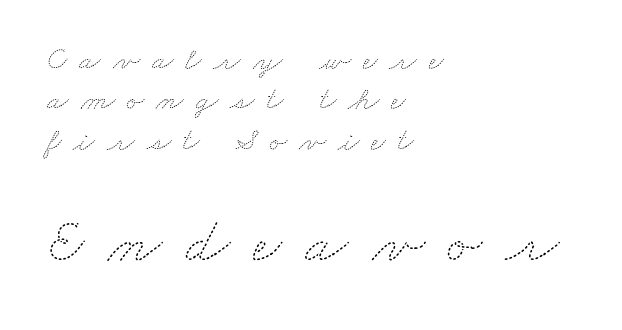
{"bold": "no", "weight": "thin", "width": "wide", "stroke_contrast": "medium", "x_height": "small", "monospaced": "no", "underline": "no", "align": "left", "line_spacing": "normal", "line_spacing_ratio": 1.26, "letter_spacing": "wide", "letter_spacing_em": 0.37, "larger_block": "second", "size_ratio": 1.97, "glyph_px": 63}
